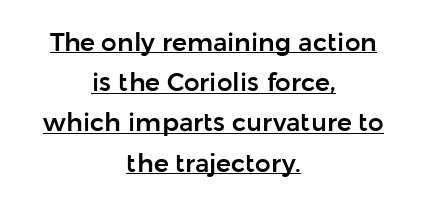
The image shows 25 px text type, upright; set centered, normal line spacing (1.61x), normal letter spacing, underlined.
